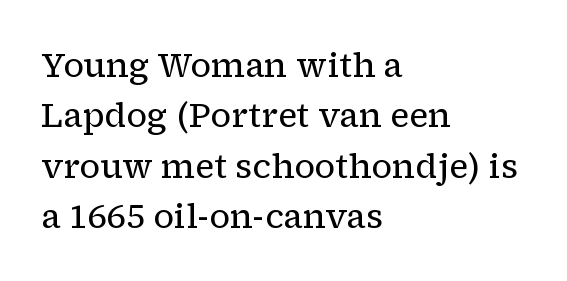
Think of a printed novel: that variable character pitch is what you see here. Words float on clear page, feet unadorned. Italic: no, the glyphs are upright roman. This sample is left-justified, so line endings fall wherever the words run out. The rendering uses a moderate line-height, typical for paragraphs.
